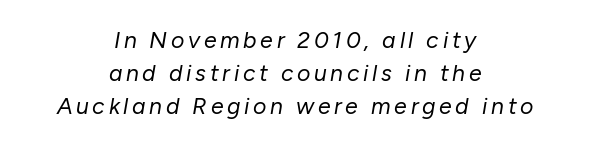
The image shows 23 px text type, italic (leaning right); set centered, normal line spacing (1.44x), not underlined.
